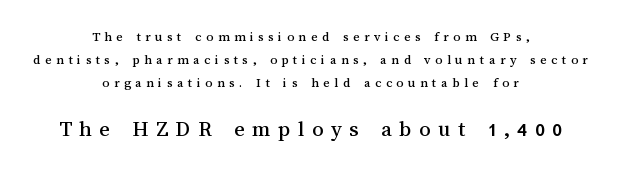
Q: Is the text italic (slanted)? A: No, it is upright.
Q: Is the text underlined? A: No.
Q: How is the paragraph aligned? A: Centered.
Q: Is the spacing between letters normal or unusually wide? A: Unusually wide.
Q: Is the spacing between lines tight, normal or loose? A: Normal.
Q: Which block of text is set in a larger size, the first (top) or the second (bottom)? A: The second (bottom) one.
